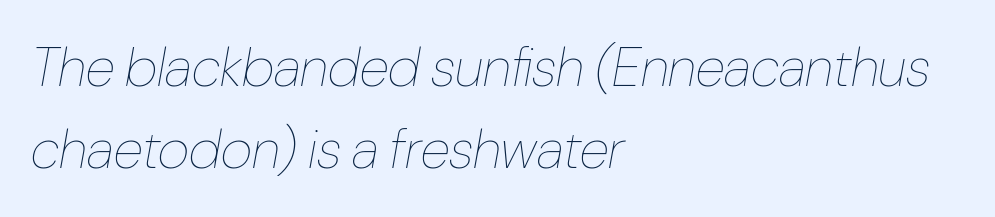
Q: Is the text bold? A: No.
Q: Is the text italic (slanted)? A: Yes, it leans right by about 10 degrees.
Q: Is the text underlined? A: No.
Q: How is the paragraph aligned? A: Left-aligned.
Q: Is the spacing between letters normal or unusually wide? A: Normal.
Q: Is the spacing between lines tight, normal or loose? A: Normal.
Q: Width (condensed, normal, or wide)? A: Condensed.
Q: Stroke contrast? A: Low.
Q: x-height? A: Medium.
Q: Monospaced? A: No.
